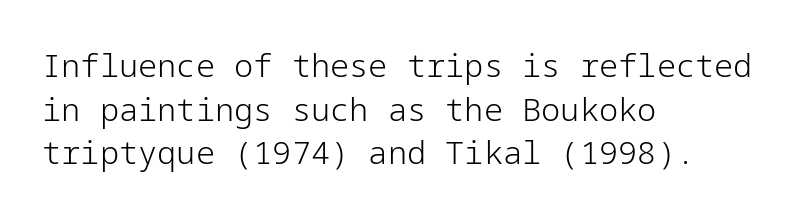
Q: Is the text bold? A: No.
Q: Is the text italic (slanted)? A: No, it is upright.
Q: Is the typeface a serif or a sans-serif typeface? A: Sans-serif.
Q: Is the text underlined? A: No.
Q: How is the paragraph aligned? A: Left-aligned.
Q: Is the spacing between letters normal or unusually wide? A: Normal.
Q: Is the spacing between lines tight, normal or loose? A: Normal.
Q: Width (condensed, normal, or wide)? A: Normal.
Q: Stroke contrast? A: Low.
Q: x-height? A: Medium.
